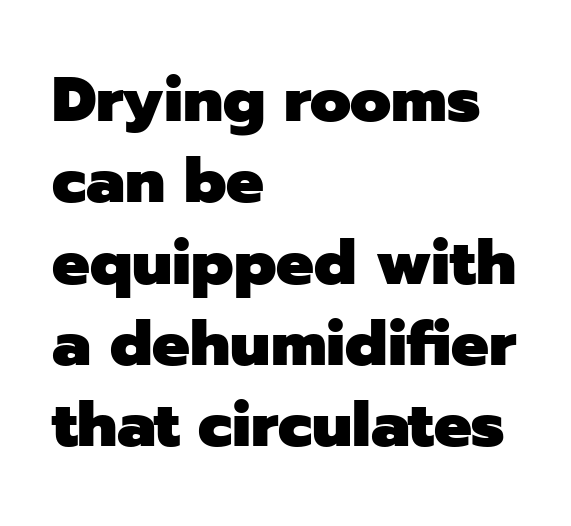
{"serif": "no", "italic": "no", "bold": "yes", "weight": "heavy", "width": "normal", "stroke_contrast": "low", "x_height": "medium", "monospaced": "no", "underline": "no", "align": "left", "line_spacing": "normal", "line_spacing_ratio": 1.29, "letter_spacing": "normal", "letter_spacing_em": 0.0, "glyph_px": 63}
